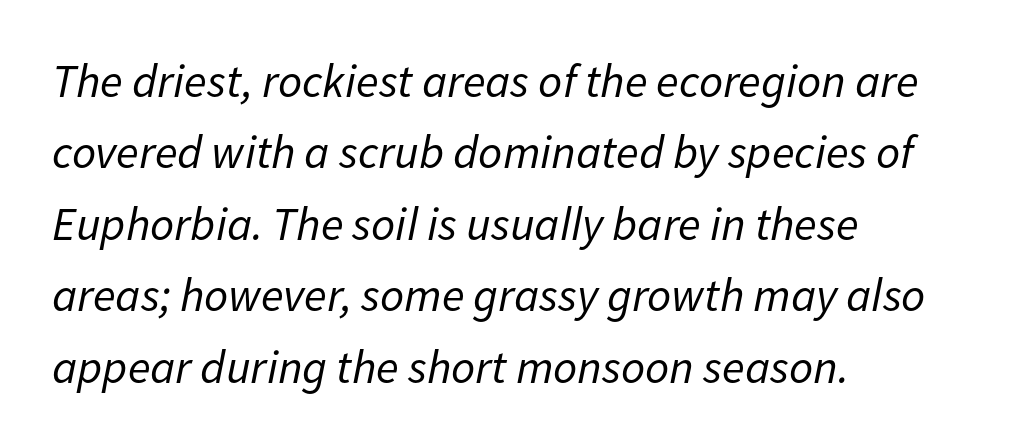
Is the stroke heavy? The answer is a plain regular-or-lighter. This rendering leaves character spacing at its baseline value. Quick note: italic. Character widths vary here, with narrow letters taking less room than wide ones. In CSS terms this would be text-align: left.
